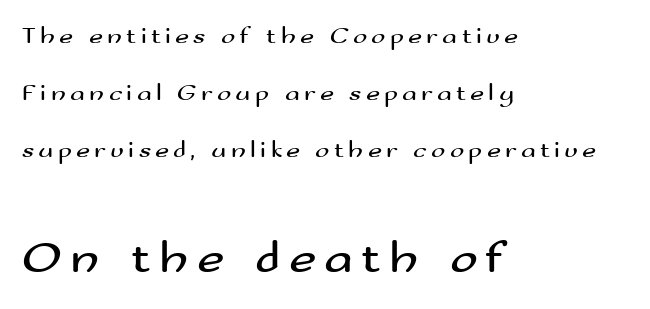
Q: Is the text bold? A: No.
Q: Is the text italic (slanted)? A: No, it is upright.
Q: Is the typeface a serif or a sans-serif typeface? A: Sans-serif.
Q: Is the text underlined? A: No.
Q: How is the paragraph aligned? A: Left-aligned.
Q: Is the spacing between lines tight, normal or loose? A: Loose.
Q: Which block of text is set in a larger size, the first (top) or the second (bottom)? A: The second (bottom) one.
Q: Width (condensed, normal, or wide)? A: Wide.
Q: Stroke contrast? A: Medium.
Q: x-height? A: Small.
Q: Monospaced? A: No.
